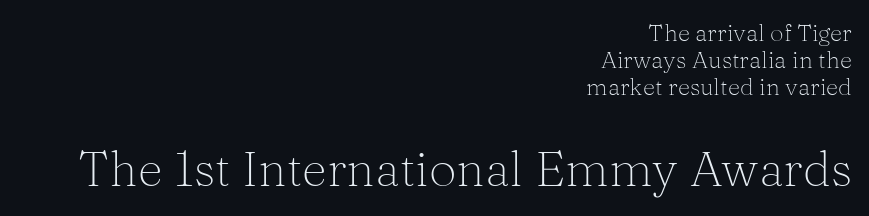
The gap between lines stays unmarked. In terms of letterspacing, this is plain default setting. The face used here is seriffed, in the tradition of book romans. You could not count columns in this text — the font is proportionally spaced. These lines were composed using upright roman letters. Which of the two is more prominent by size? The second, at the bottom.
